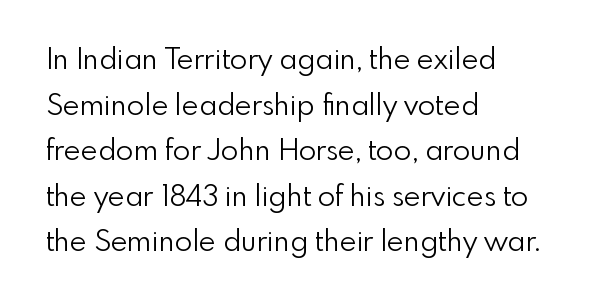
What kind of face is this? One without serifs — a sans. Here the designer chose a conventional face with non-uniform glyph widths. The rendering keeps characters at their native spacing. The specimen omits any rule beneath the text block's lines. The strokes are not fattened; the text isn't bold. The rendering uses a moderate line-height, typical for paragraphs.
